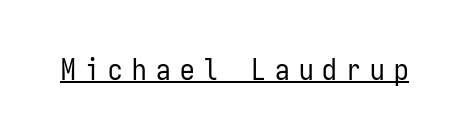
Q: Is the text bold? A: No.
Q: Is the text italic (slanted)? A: No, it is upright.
Q: Is the typeface a serif or a sans-serif typeface? A: Sans-serif.
Q: Is the text underlined? A: Yes.
Q: Is the spacing between letters normal or unusually wide? A: Unusually wide.
Q: Width (condensed, normal, or wide)? A: Condensed.
Q: Stroke contrast? A: Low.
Q: x-height? A: Medium.
Q: Monospaced? A: Yes.
